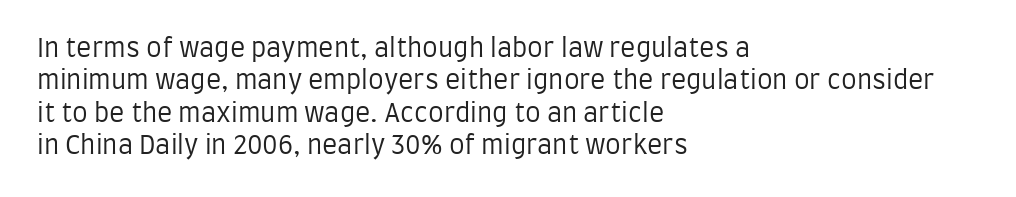
The words here are not underlined. Whoever set this chose a conventional vertical rhythm. Honestly, the letter spacing is just normal — you wouldn't notice it. Tall strokes in this sample are plumb rather than angled. Compared with a centered layout, this one pins lines to the left instead. The weight tops out at a normal text grade.
